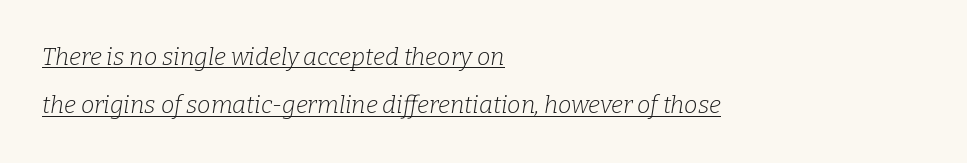
Q: Is the text bold? A: No.
Q: Is the text italic (slanted)? A: Yes, it leans right by about 9 degrees.
Q: Is the text underlined? A: Yes.
Q: How is the paragraph aligned? A: Left-aligned.
Q: Is the spacing between letters normal or unusually wide? A: Normal.
Q: Is the spacing between lines tight, normal or loose? A: Loose.
